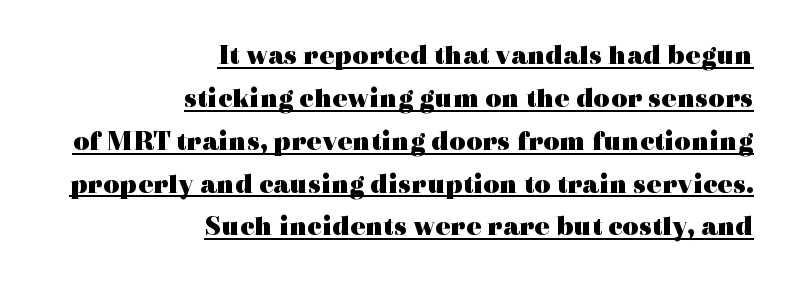
{"serif": "yes", "italic": "no", "bold": "yes", "weight": "heavy", "width": "wide", "x_height": "medium", "monospaced": "no", "underline": "yes", "align": "right", "line_spacing": "normal", "line_spacing_ratio": 1.53, "letter_spacing": "normal", "letter_spacing_em": 0.0, "glyph_px": 28}
